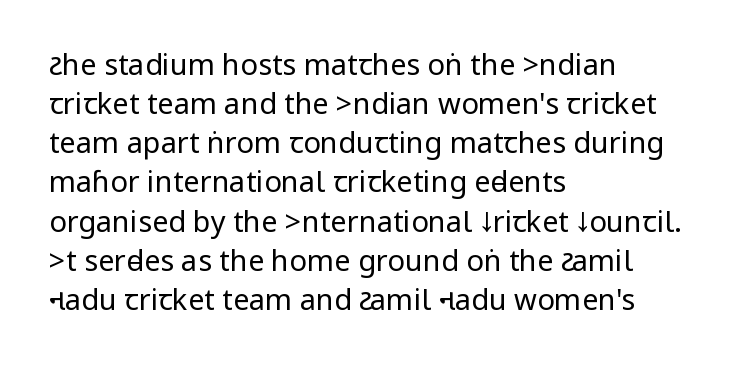
The image shows 29 px regular-weight, condensed sans-serif type, upright; set left-aligned, normal line spacing (1.35x), normal letter spacing, not underlined; low stroke contrast.
